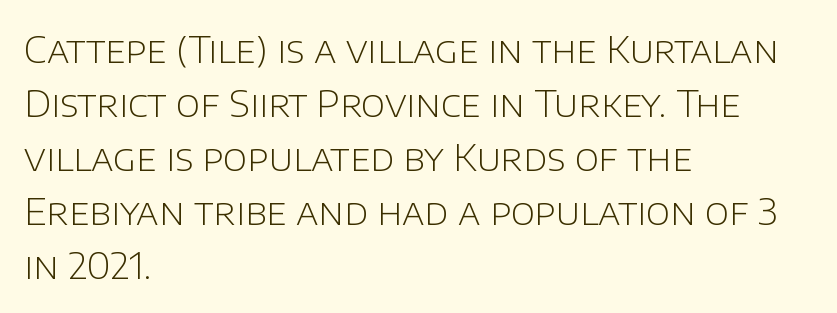
{"serif": "no", "italic": "no", "bold": "no", "weight": "light", "width": "normal", "stroke_contrast": "low", "x_height": "large", "monospaced": "no", "underline": "no", "align": "left", "line_spacing": "normal", "line_spacing_ratio": 1.46, "letter_spacing": "normal", "letter_spacing_em": 0.0, "glyph_px": 37}
